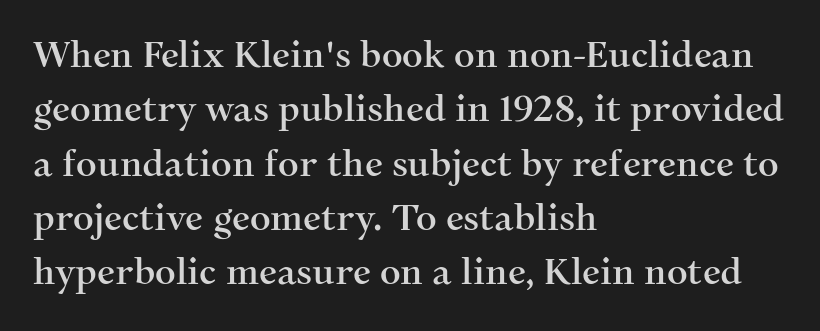
{"serif": "yes", "italic": "no", "width": "normal", "stroke_contrast": "medium", "x_height": "medium", "monospaced": "no", "underline": "no", "align": "left", "line_spacing": "normal", "line_spacing_ratio": 1.51, "letter_spacing": "normal", "letter_spacing_em": 0.0, "glyph_px": 36}
